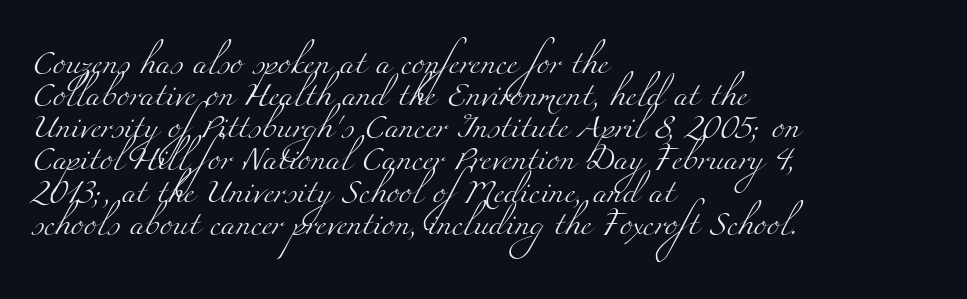
{"bold": "no", "underline": "no", "align": "left", "line_spacing": "normal", "line_spacing_ratio": 1.34, "letter_spacing": "normal", "letter_spacing_em": 0.0, "glyph_px": 24}
